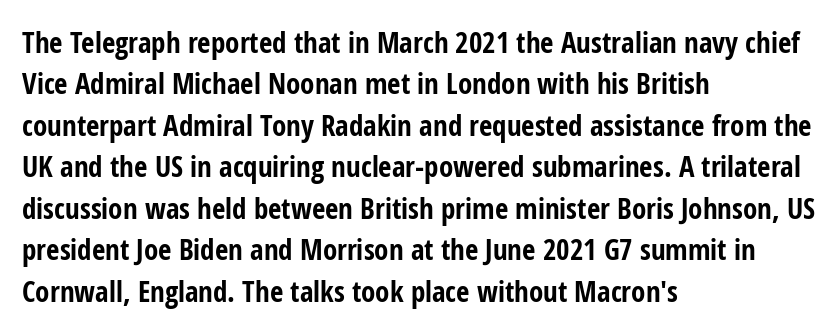
{"serif": "no", "italic": "no", "bold": "yes", "weight": "bold", "width": "condensed", "stroke_contrast": "low", "x_height": "medium", "monospaced": "no", "underline": "no", "align": "left", "line_spacing": "normal", "line_spacing_ratio": 1.43, "letter_spacing": "normal", "letter_spacing_em": 0.0, "glyph_px": 29}
